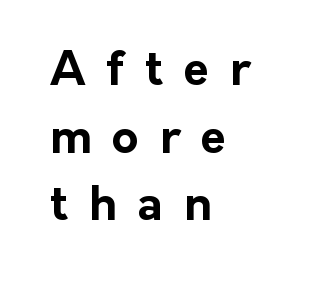
Q: Is the text bold? A: Yes.
Q: Is the text italic (slanted)? A: No, it is upright.
Q: Is the typeface a serif or a sans-serif typeface? A: Sans-serif.
Q: Is the text underlined? A: No.
Q: How is the paragraph aligned? A: Left-aligned.
Q: Is the spacing between letters normal or unusually wide? A: Unusually wide.
Q: Is the spacing between lines tight, normal or loose? A: Normal.
Q: Width (condensed, normal, or wide)? A: Normal.
Q: Stroke contrast? A: Low.
Q: x-height? A: Medium.
Q: Monospaced? A: No.
